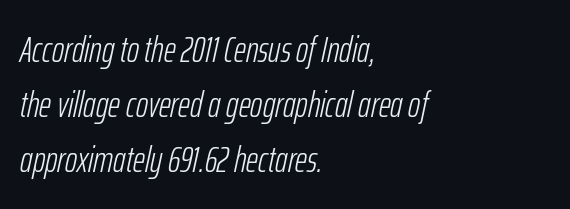
The image shows 37 px light, condensed type, italic (leaning right); set left-aligned, normal line spacing (1.48x), normal letter spacing, not underlined; low stroke contrast and a medium x-height.
